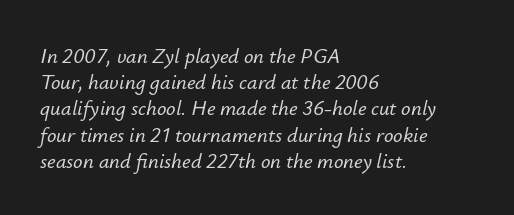
{"italic": "yes", "lean": "right", "slant_degrees": 12, "underline": "no", "align": "left", "line_spacing": "normal", "line_spacing_ratio": 1.25, "letter_spacing": "normal", "letter_spacing_em": 0.0, "glyph_px": 21}
